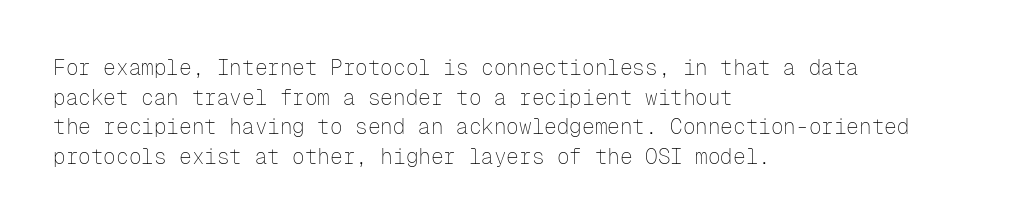
Q: Is the text bold? A: No.
Q: Is the text italic (slanted)? A: No, it is upright.
Q: Is the text underlined? A: No.
Q: How is the paragraph aligned? A: Left-aligned.
Q: Is the spacing between letters normal or unusually wide? A: Normal.
Q: Is the spacing between lines tight, normal or loose? A: Normal.
